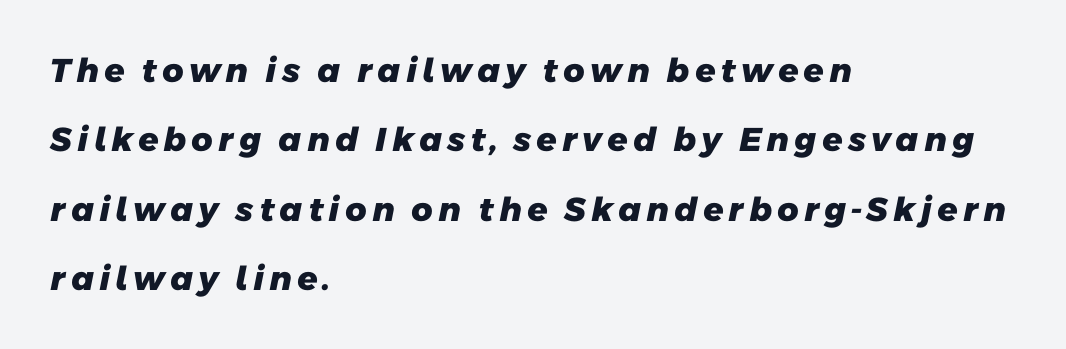
{"serif": "no", "bold": "yes", "weight": "heavy", "width": "normal", "stroke_contrast": "low", "x_height": "medium", "monospaced": "no", "underline": "no", "align": "left", "line_spacing": "loose", "line_spacing_ratio": 2.1, "glyph_px": 33}
